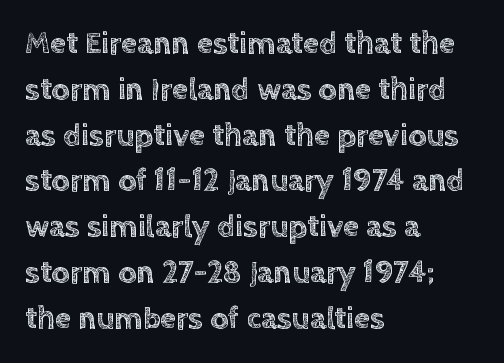
Q: Is the text italic (slanted)? A: No, it is upright.
Q: Is the text underlined? A: No.
Q: How is the paragraph aligned? A: Left-aligned.
Q: Is the spacing between letters normal or unusually wide? A: Normal.
Q: Is the spacing between lines tight, normal or loose? A: Normal.
Q: Width (condensed, normal, or wide)? A: Normal.
Q: x-height? A: Large.
Q: Monospaced? A: No.
